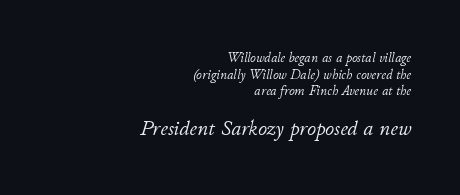
Characters are canted at an angle relative to the baseline's perpendicular. Typeset ragged left — the right edge is the straight one. Just letters on the line, the space beneath them empty. Caption: face not bold, strokes unweighted.
